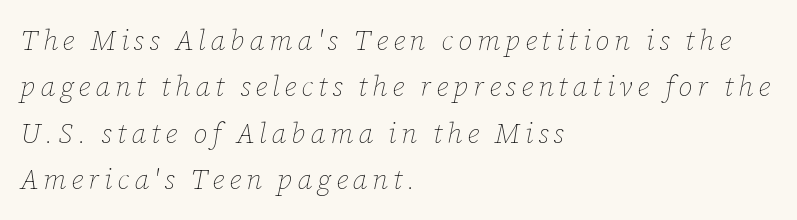
Underlining? Definitely not there. Visually the block forms a straight wall on the left and a jagged coastline on the right. The face used here is proportionally spaced, like ordinary book or web type. The whole block is typeset with a tilt. If you measured baseline to baseline, you'd find a middling distance. Nothing heavy about these letters — not bold at all.
